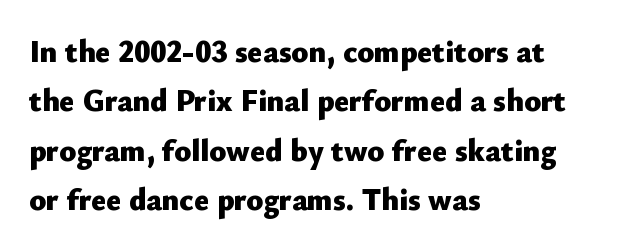
The image shows 31 px heavy sans-serif type, upright; set left-aligned, normal line spacing (1.59x), normal letter spacing, not underlined; low stroke contrast and a small x-height.
